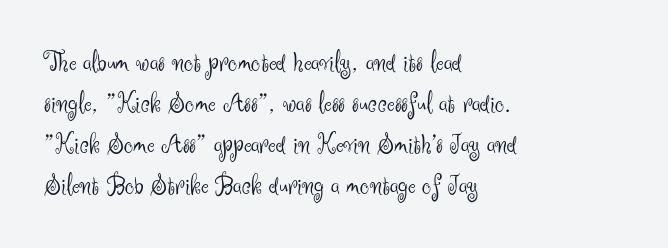
The type family on display is of the sans-serif kind. What's the leading like? Ordinary, nothing unusual. Alignment: flush left. Note the varied advance widths — an 'i' is clearly narrower than an 'm'. Is the letter spacing exaggerated? No — it looks like the ordinary default. Stroke mass is kept to a normal reading level or below.
